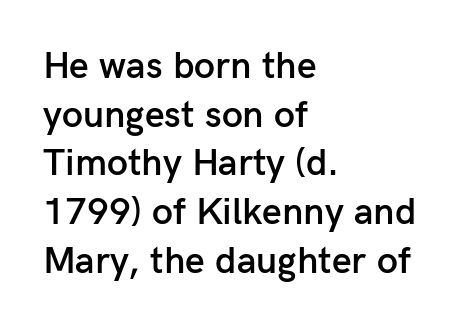
Q: Is the text bold? A: Semi-bold.
Q: Is the text italic (slanted)? A: No, it is upright.
Q: Is the typeface a serif or a sans-serif typeface? A: Sans-serif.
Q: Is the text underlined? A: No.
Q: How is the paragraph aligned? A: Left-aligned.
Q: Is the spacing between letters normal or unusually wide? A: Normal.
Q: Is the spacing between lines tight, normal or loose? A: Normal.
Q: Width (condensed, normal, or wide)? A: Normal.
Q: Stroke contrast? A: Low.
Q: x-height? A: Medium.
Q: Monospaced? A: No.
